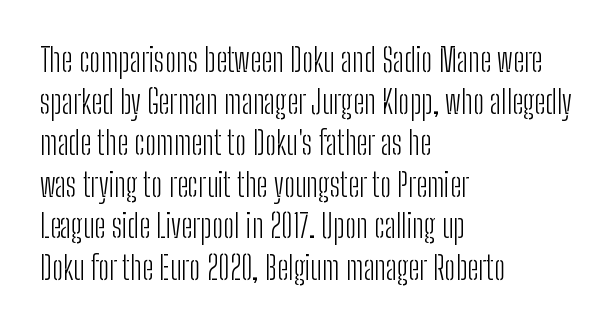
The image shows 32 px light, condensed sans-serif type, upright; set left-aligned, normal line spacing (1.3x), normal letter spacing, not underlined; low stroke contrast and a medium x-height.
